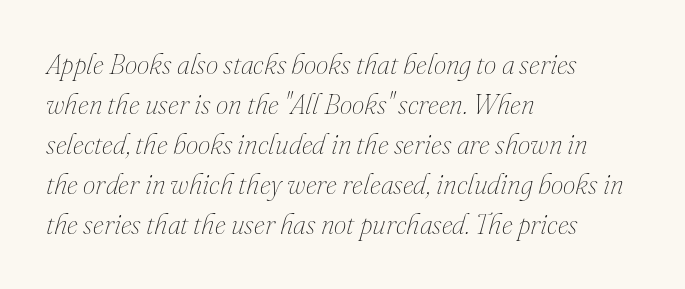
{"italic": "yes", "lean": "right", "slant_degrees": 16, "bold": "no", "weight": "thin", "width": "normal", "stroke_contrast": "medium", "x_height": "small", "monospaced": "no", "underline": "no", "align": "left", "line_spacing": "normal", "line_spacing_ratio": 1.43, "letter_spacing": "normal", "letter_spacing_em": 0.0, "glyph_px": 28}
